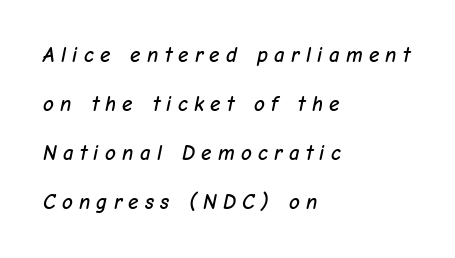
Q: Is the text italic (slanted)? A: Yes, it leans right by about 12 degrees.
Q: Is the text underlined? A: No.
Q: How is the paragraph aligned? A: Left-aligned.
Q: Is the spacing between letters normal or unusually wide? A: Unusually wide.
Q: Is the spacing between lines tight, normal or loose? A: Loose.
